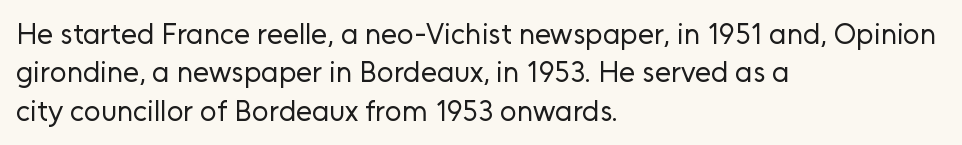
{"serif": "no", "italic": "no", "bold": "no", "weight": "regular", "width": "normal", "stroke_contrast": "low", "x_height": "medium", "monospaced": "no", "underline": "no", "align": "left", "line_spacing": "normal", "line_spacing_ratio": 1.32, "letter_spacing": "normal", "letter_spacing_em": 0.0, "glyph_px": 29}
